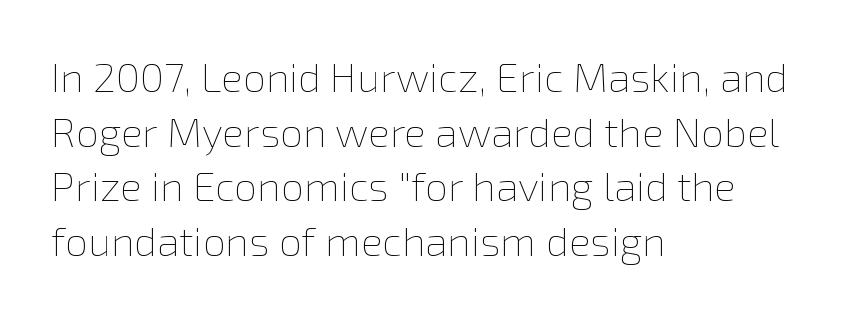
Q: Is the text bold? A: No.
Q: Is the text italic (slanted)? A: No, it is upright.
Q: Is the text underlined? A: No.
Q: How is the paragraph aligned? A: Left-aligned.
Q: Is the spacing between letters normal or unusually wide? A: Normal.
Q: Is the spacing between lines tight, normal or loose? A: Normal.
Q: Width (condensed, normal, or wide)? A: Normal.
Q: Stroke contrast? A: Low.
Q: x-height? A: Medium.
Q: Monospaced? A: No.
